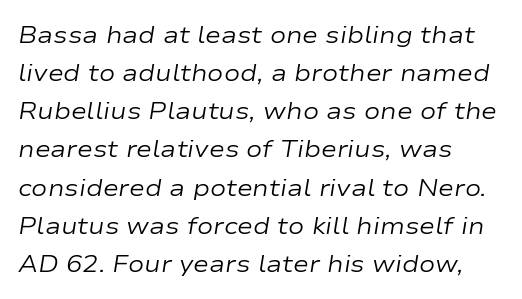
Q: Is the text bold? A: No.
Q: Is the text italic (slanted)? A: Yes, it leans right by about 9 degrees.
Q: Is the text underlined? A: No.
Q: How is the paragraph aligned? A: Left-aligned.
Q: Is the spacing between letters normal or unusually wide? A: Normal.
Q: Is the spacing between lines tight, normal or loose? A: Normal.
